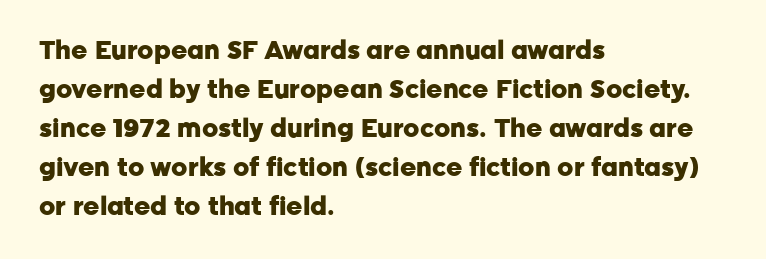
{"italic": "no", "bold": "yes", "underline": "no", "align": "left", "line_spacing": "normal", "line_spacing_ratio": 1.56, "letter_spacing": "normal", "letter_spacing_em": 0.0, "glyph_px": 25}
